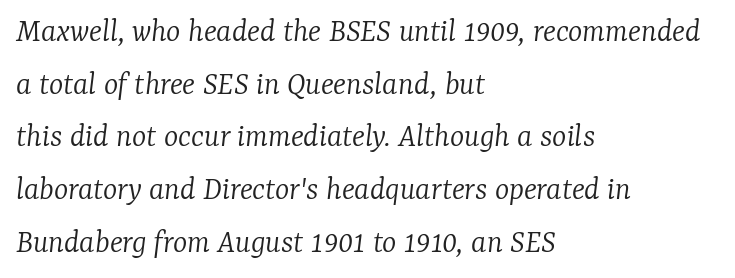
Q: Is the text bold? A: No.
Q: Is the text italic (slanted)? A: Yes, it leans right by about 7 degrees.
Q: Is the typeface a serif or a sans-serif typeface? A: Serif.
Q: Is the text underlined? A: No.
Q: How is the paragraph aligned? A: Left-aligned.
Q: Is the spacing between letters normal or unusually wide? A: Normal.
Q: Is the spacing between lines tight, normal or loose? A: Normal.
Q: Width (condensed, normal, or wide)? A: Normal.
Q: Stroke contrast? A: Low.
Q: x-height? A: Medium.
Q: Monospaced? A: No.
